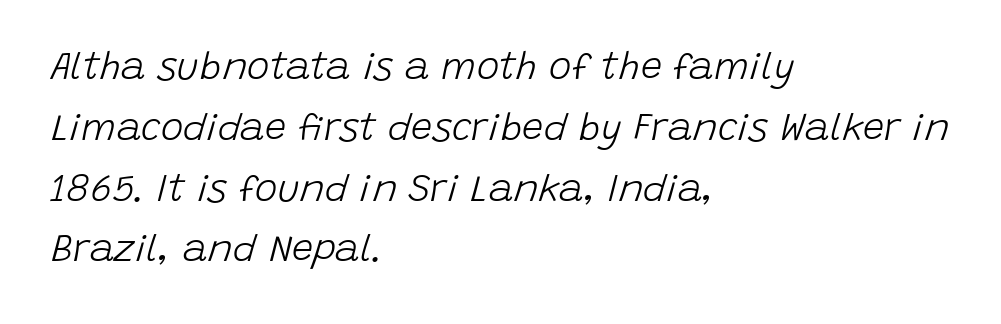
{"italic": "yes", "lean": "right", "slant_degrees": 15, "bold": "no", "weight": "light", "width": "normal", "stroke_contrast": "low", "x_height": "large", "monospaced": "no", "underline": "no", "align": "left", "line_spacing": "normal", "line_spacing_ratio": 1.6, "letter_spacing": "normal", "letter_spacing_em": 0.0, "glyph_px": 38}
